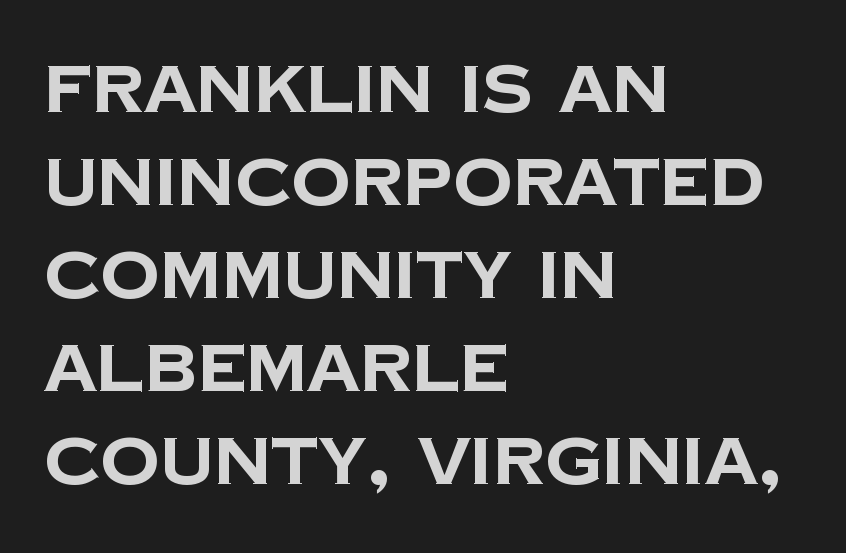
{"serif": "no", "bold": "yes", "weight": "bold", "width": "normal", "stroke_contrast": "low", "x_height": "large", "monospaced": "no", "underline": "no", "align": "left", "line_spacing": "normal", "line_spacing_ratio": 1.41, "letter_spacing": "normal", "letter_spacing_em": 0.0, "glyph_px": 66}
